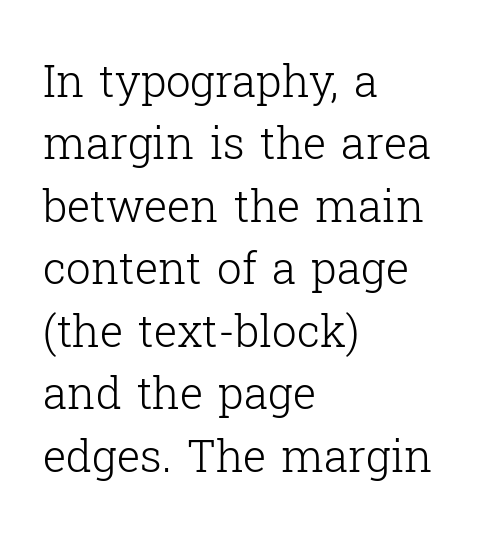
The image shows 44 px light serif type, upright; set left-aligned, normal line spacing (1.42x), normal letter spacing, not underlined; low stroke contrast and a medium x-height.
